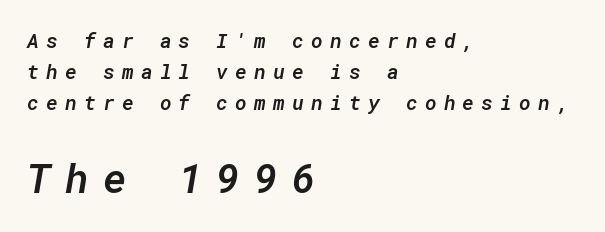
The vertical gap from one line to the next is medium. Size contrast runs from small at the top to large at the bottom. Glyph-to-glyph distance is far greater than everyday printed text. The specimen omits any rule beneath the text block's lines. The face used here is monospaced, like something from a code editor. Weight: semibold (demi).
